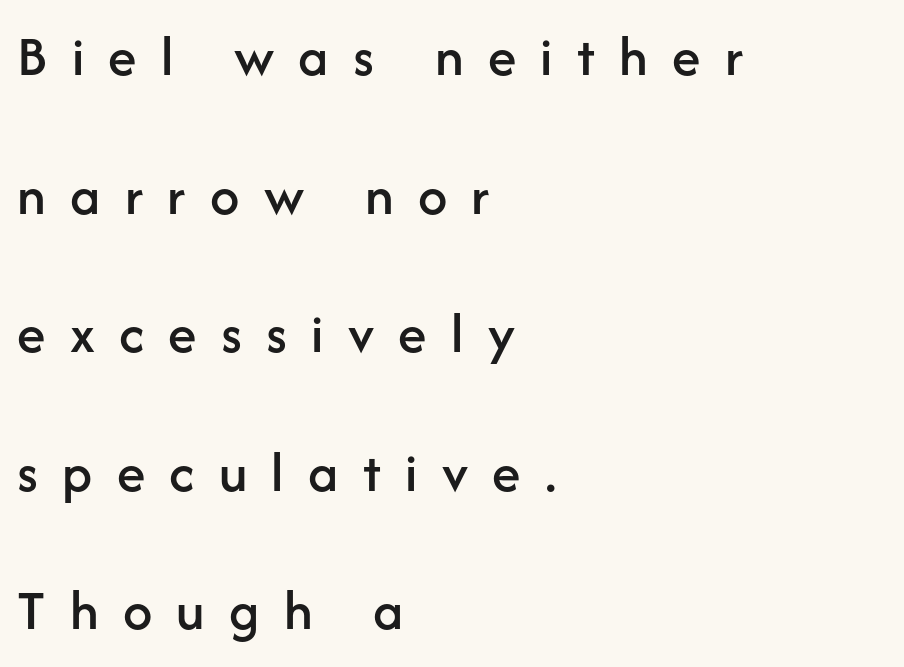
Q: Is the text italic (slanted)? A: No, it is upright.
Q: Is the typeface a serif or a sans-serif typeface? A: Sans-serif.
Q: Is the text underlined? A: No.
Q: How is the paragraph aligned? A: Left-aligned.
Q: Is the spacing between letters normal or unusually wide? A: Unusually wide.
Q: Is the spacing between lines tight, normal or loose? A: Loose.
Q: Width (condensed, normal, or wide)? A: Normal.
Q: Stroke contrast? A: Low.
Q: x-height? A: Medium.
Q: Monospaced? A: No.
